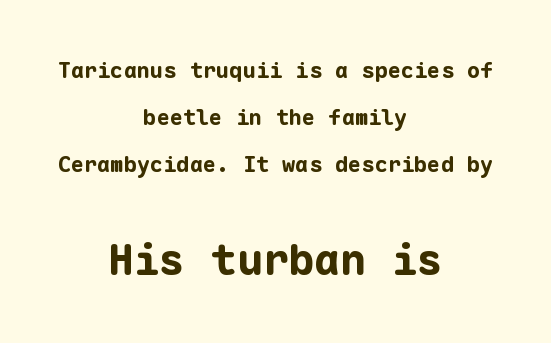
Each glyph is drawn with heavy, bold strokes. Think of a typewriter: that constant character pitch is what you see here. The composition opens small and finishes big. Nope, not italic — everything's standing straight.
